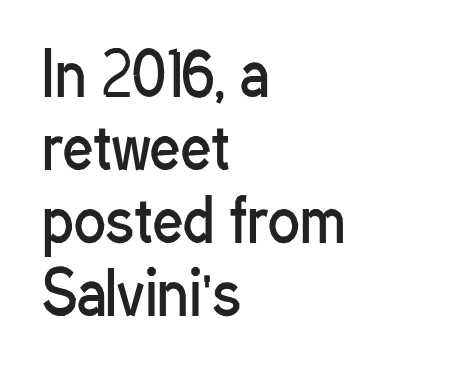
{"serif": "no", "italic": "no", "bold": "no", "weight": "regular", "width": "condensed", "stroke_contrast": "low", "x_height": "medium", "monospaced": "no", "underline": "no", "align": "left", "line_spacing_ratio": 1.24, "letter_spacing": "normal", "letter_spacing_em": 0.0, "glyph_px": 59}
